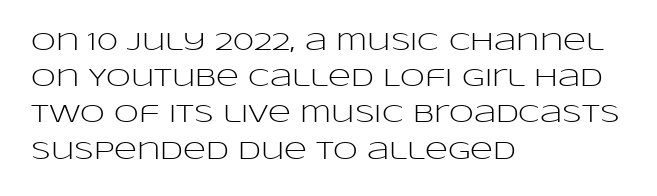
The image shows 25 px text type, upright; set left-aligned, normal line spacing (1.45x), normal letter spacing, not underlined.
